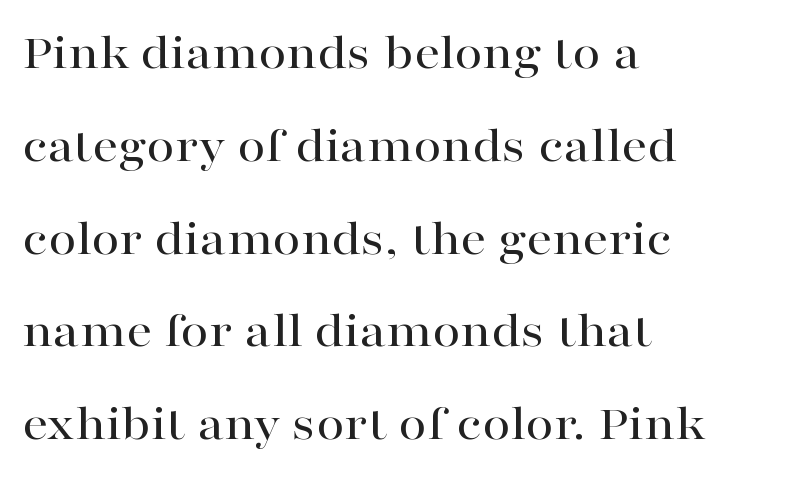
The image shows 51 px wide serif type, upright; set left-aligned, line spacing 1.82x, normal letter spacing, not underlined; high stroke contrast and a medium x-height.
